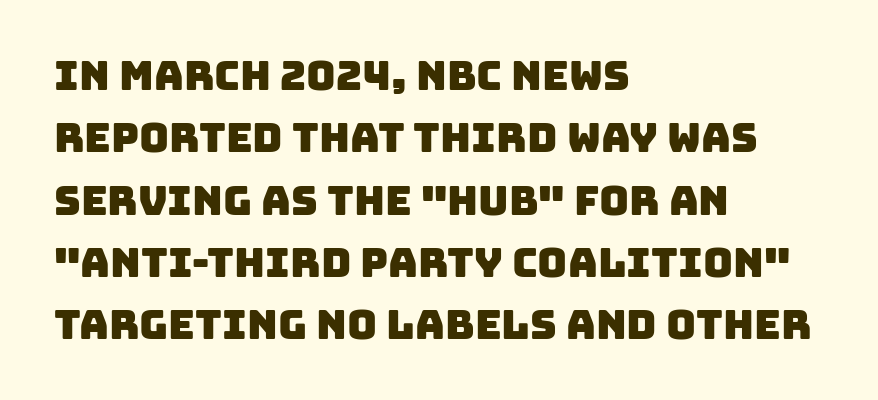
Note the varied advance widths — an 'i' is clearly narrower than an 'm'. The area under the type is left untouched. A normal amount of white space separates one row of letters from the next. This rendering employs a face without finishing strokes, i.e., a sans-serif. Line starts are locked; line ends wander.
